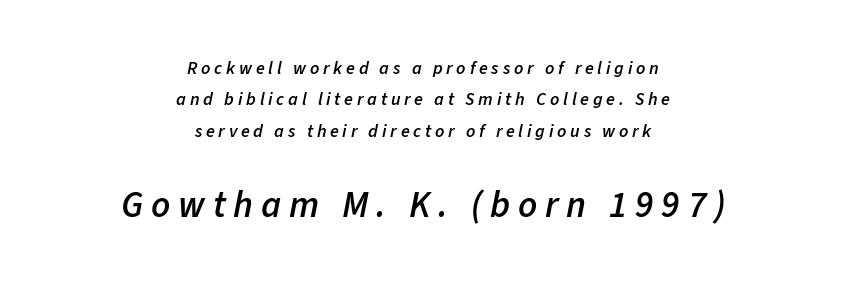
The image shows 37 px semibold type, italic (leaning right); set centered, line spacing 1.74x, unusually wide letter spacing (+0.21 em), not underlined; the second (bottom) block is 2.06x larger; low stroke contrast and a medium x-height.
